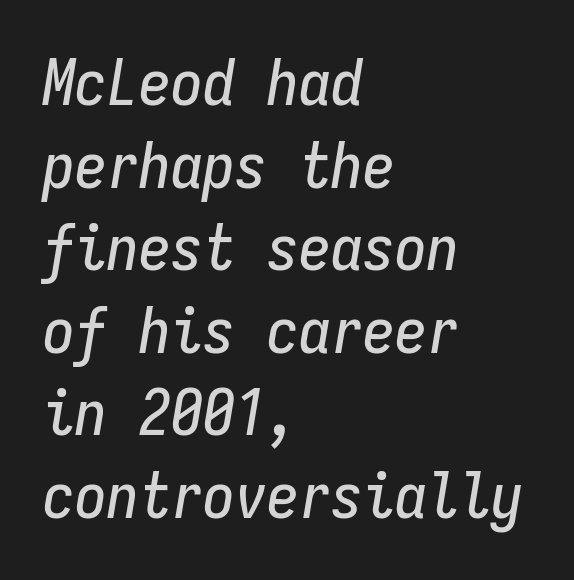
Decoration check: the copy has no underline. Tall strokes in this sample are angled rather than plumb. Every row of glyphs begins at an identical x-position on the left. Every character here occupies the same horizontal width, giving the sample a typewriter-like rhythm. The block of text has a typical density, with ordinary space between rows.
